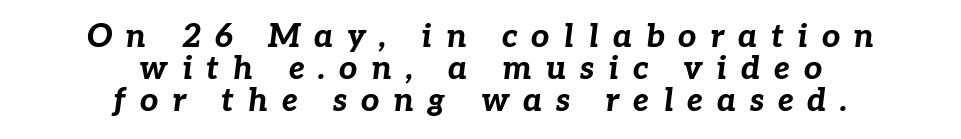
Q: Is the text bold? A: Yes.
Q: Is the text italic (slanted)? A: Yes, it leans right by about 7 degrees.
Q: Is the text underlined? A: No.
Q: How is the paragraph aligned? A: Centered.
Q: Is the spacing between letters normal or unusually wide? A: Unusually wide.
Q: Is the spacing between lines tight, normal or loose? A: Tight.
Q: Width (condensed, normal, or wide)? A: Normal.
Q: Stroke contrast? A: Low.
Q: x-height? A: Medium.
Q: Monospaced? A: No.
